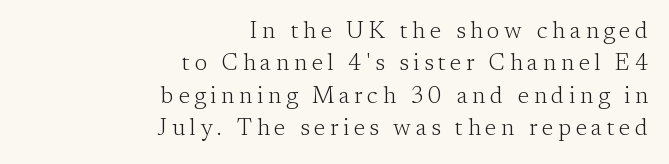
The image shows 23 px text type, upright; set right-aligned, normal line spacing (1.41x), unusually wide letter spacing (+0.2 em), not underlined.
